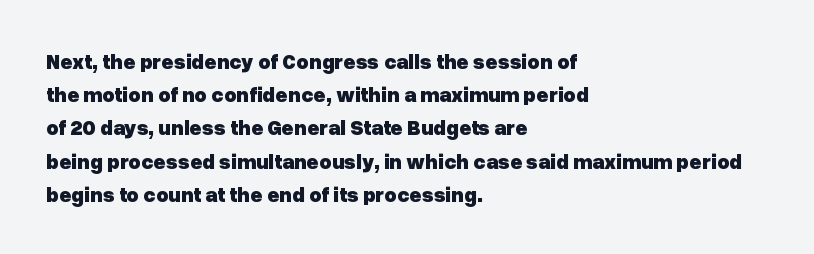
The font is running at its bold setting. Letters rest on an invisible, unmarked baseline. Students, note that the glyphs here touch the page at normal intervals. The rendering anchors every line to the left-hand side.
